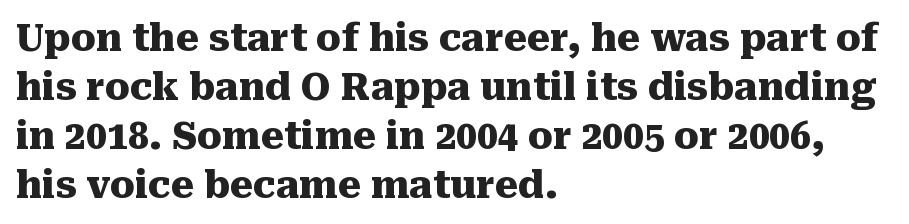
The image shows 37 px heavy serif type, upright; set left-aligned, normal line spacing (1.32x), normal letter spacing, not underlined; medium stroke contrast and a medium x-height.
